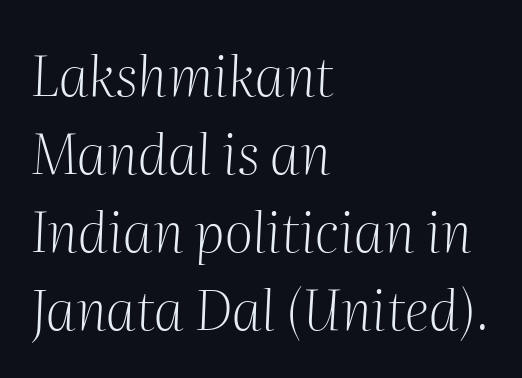
{"serif": "yes", "italic": "yes", "lean": "right", "slant_degrees": 2, "bold": "no", "weight": "light", "width": "normal", "stroke_contrast": "medium", "x_height": "medium", "monospaced": "no", "underline": "no", "align": "left", "line_spacing": "normal", "line_spacing_ratio": 1.39, "letter_spacing": "normal", "letter_spacing_em": 0.0, "glyph_px": 56}
